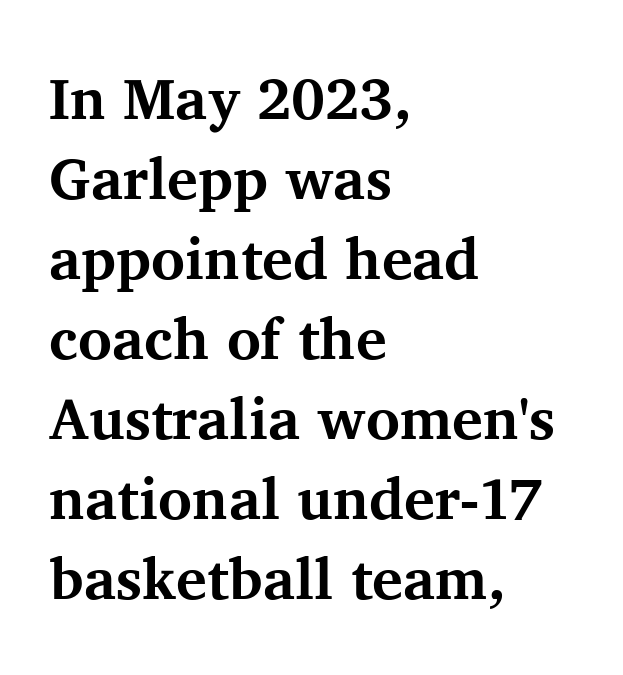
Q: Is the text bold? A: Yes.
Q: Is the text italic (slanted)? A: No, it is upright.
Q: Is the typeface a serif or a sans-serif typeface? A: Serif.
Q: Is the text underlined? A: No.
Q: How is the paragraph aligned? A: Left-aligned.
Q: Is the spacing between letters normal or unusually wide? A: Normal.
Q: Is the spacing between lines tight, normal or loose? A: Normal.
Q: Width (condensed, normal, or wide)? A: Normal.
Q: Stroke contrast? A: Medium.
Q: x-height? A: Medium.
Q: Monospaced? A: No.
